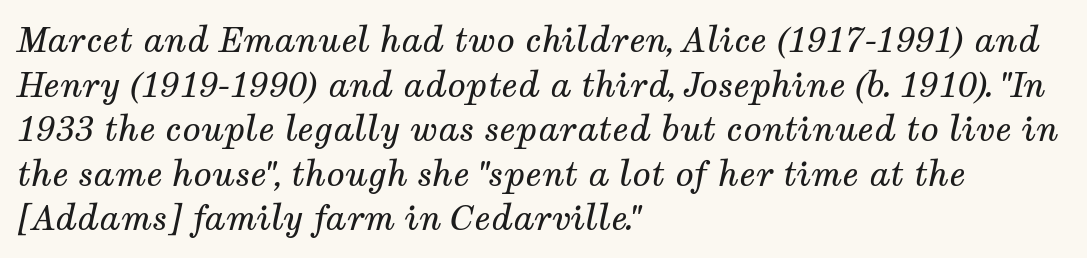
Q: Is the text bold? A: No.
Q: Is the text italic (slanted)? A: Yes, it leans right by about 12 degrees.
Q: Is the typeface a serif or a sans-serif typeface? A: Serif.
Q: Is the text underlined? A: No.
Q: How is the paragraph aligned? A: Left-aligned.
Q: Is the spacing between letters normal or unusually wide? A: Normal.
Q: Is the spacing between lines tight, normal or loose? A: Normal.
Q: Width (condensed, normal, or wide)? A: Normal.
Q: Stroke contrast? A: Medium.
Q: x-height? A: Medium.
Q: Monospaced? A: No.
